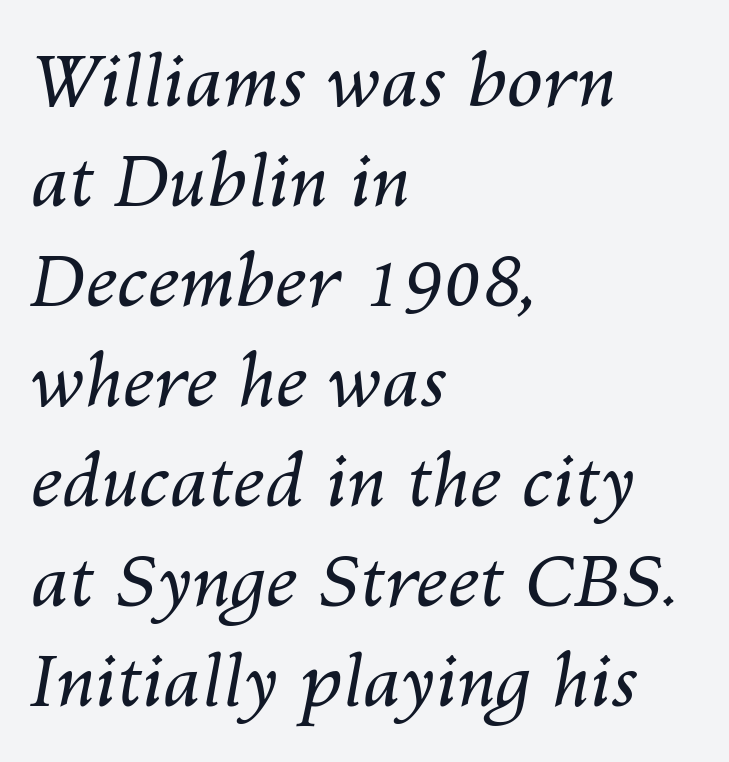
The image shows 72 px regular-weight type, italic (leaning right); set left-aligned, normal line spacing (1.39x), normal letter spacing, not underlined; medium stroke contrast and a medium x-height.
